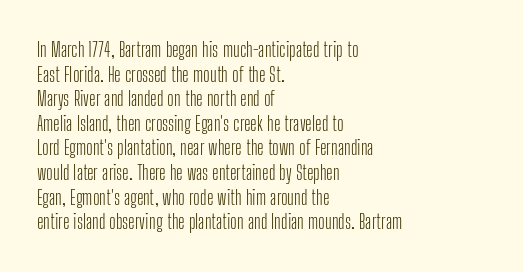
Casual observation: everything's shoved over to the left. This is not heavy type; no bold has been used. Italic? Not at all — the glyphs are vertical. The space beneath each line is pristine and unruled. No extra tracking has been applied to these lines.
